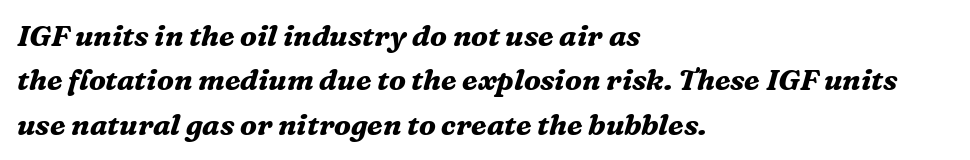
The image shows 29 px bold serif type, italic (leaning right); set left-aligned, normal line spacing (1.53x), normal letter spacing, not underlined; medium stroke contrast and a medium x-height.
